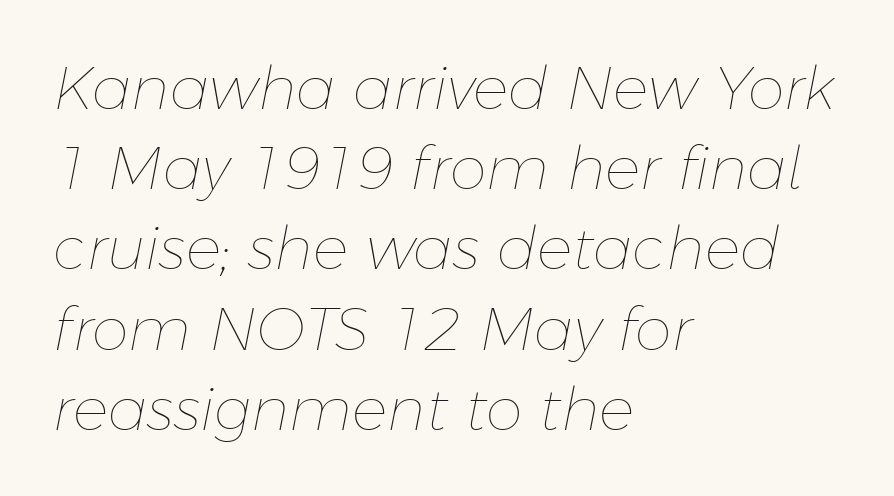
{"italic": "yes", "lean": "right", "slant_degrees": 11, "bold": "no", "weight": "thin", "width": "normal", "stroke_contrast": "low", "x_height": "medium", "monospaced": "no", "underline": "no", "align": "left", "line_spacing": "normal", "line_spacing_ratio": 1.36, "letter_spacing": "normal", "letter_spacing_em": 0.0, "glyph_px": 59}
